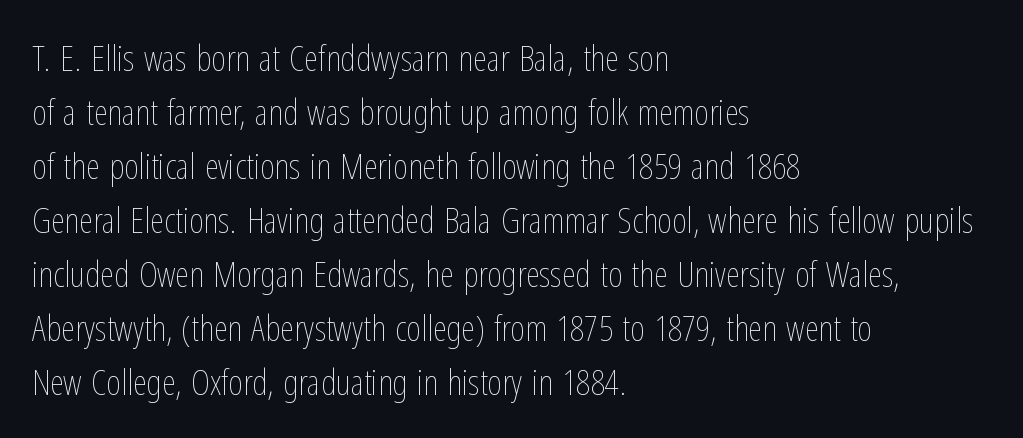
{"italic": "no", "bold": "no", "weight": "thin", "width": "condensed", "stroke_contrast": "low", "x_height": "medium", "monospaced": "no", "underline": "no", "align": "left", "line_spacing": "normal", "line_spacing_ratio": 1.5, "letter_spacing": "normal", "letter_spacing_em": 0.0, "glyph_px": 36}
